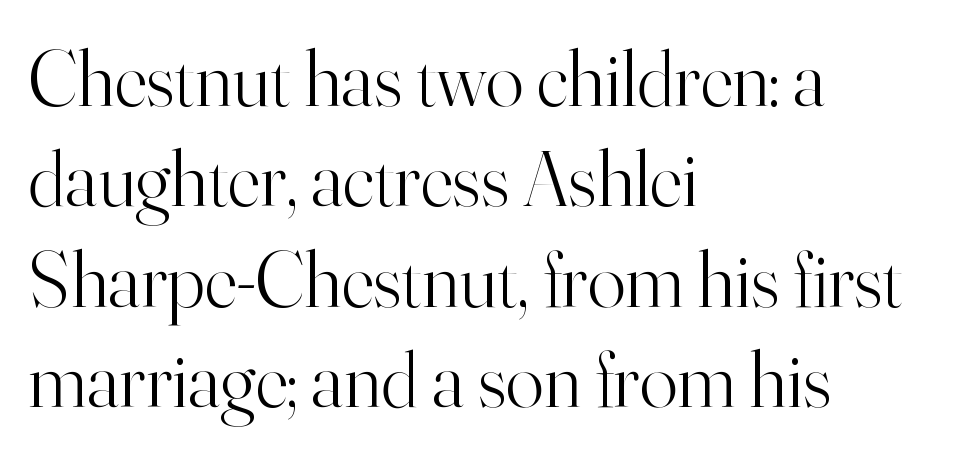
It's the straight-up-and-down kind of type. A bare baseline throughout the passage. No heavy texture on the line: the type isn't bold. Regarding leading, the lines here are spaced in the standard way. In terms of letterspacing, this is plain default setting.
